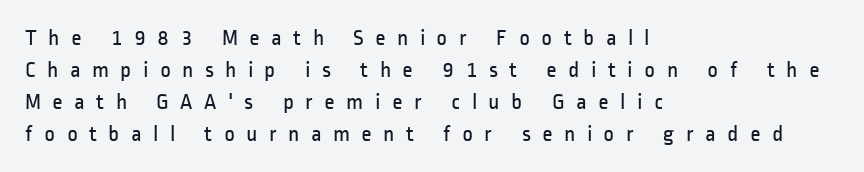
{"italic": "no", "bold": "no", "underline": "no", "align": "left", "line_spacing": "normal", "line_spacing_ratio": 1.39, "letter_spacing": "wide", "letter_spacing_em": 0.49, "glyph_px": 23}
